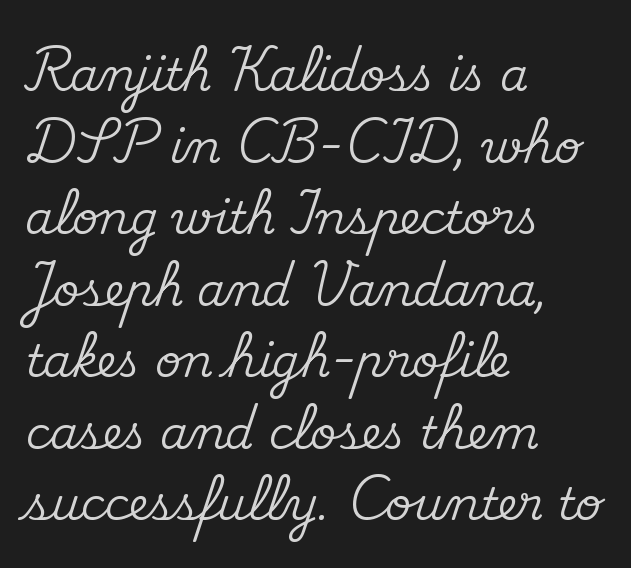
{"serif": "yes", "width": "normal", "stroke_contrast": "medium", "x_height": "small", "monospaced": "no", "underline": "no", "align": "left", "line_spacing": "normal", "line_spacing_ratio": 1.59, "letter_spacing": "normal", "letter_spacing_em": 0.0, "glyph_px": 45}
